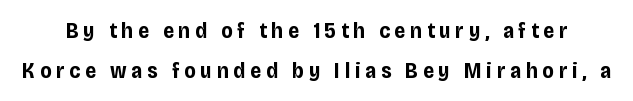
The image shows 22 px bold type, upright; set line spacing 1.8x, unusually wide letter spacing (+0.22 em), not underlined.
